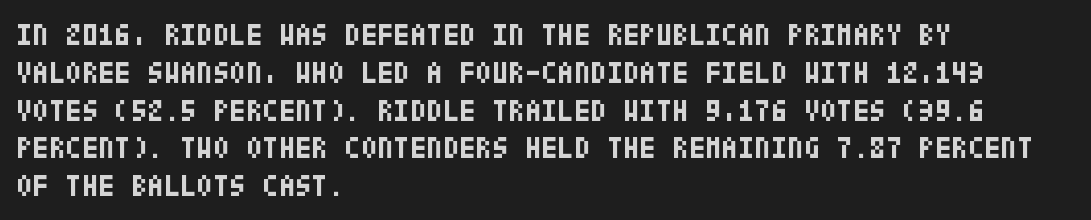
The image shows 30 px bold, condensed sans-serif type, upright; set left-aligned, normal line spacing (1.26x), normal letter spacing, not underlined; low stroke contrast and a large x-height.
